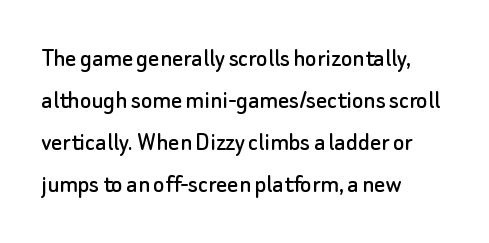
The image shows 27 px text type, upright; set left-aligned, normal line spacing (1.56x), normal letter spacing, not underlined.
